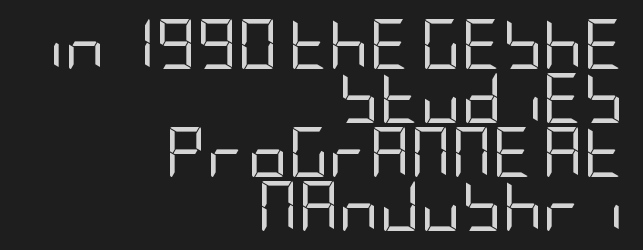
The image shows 50 px regular-weight, condensed sans-serif type, upright; set right-aligned, tight line spacing (1.08x), normal letter spacing, not underlined; low stroke contrast and a large x-height.
